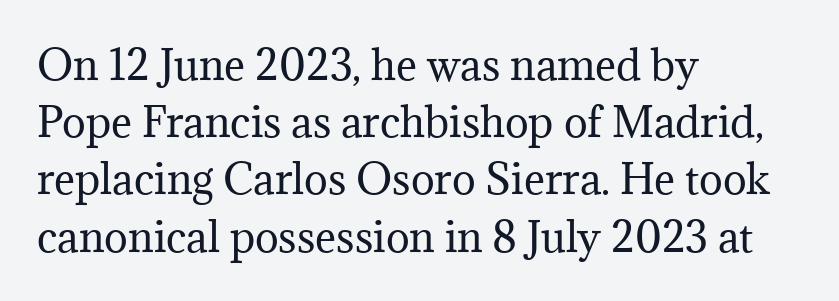
Q: Is the text bold? A: No.
Q: Is the text italic (slanted)? A: No, it is upright.
Q: Is the typeface a serif or a sans-serif typeface? A: Serif.
Q: Is the text underlined? A: No.
Q: How is the paragraph aligned? A: Left-aligned.
Q: Is the spacing between letters normal or unusually wide? A: Normal.
Q: Is the spacing between lines tight, normal or loose? A: Normal.
Q: Width (condensed, normal, or wide)? A: Normal.
Q: Stroke contrast? A: Medium.
Q: x-height? A: Medium.
Q: Monospaced? A: No.
